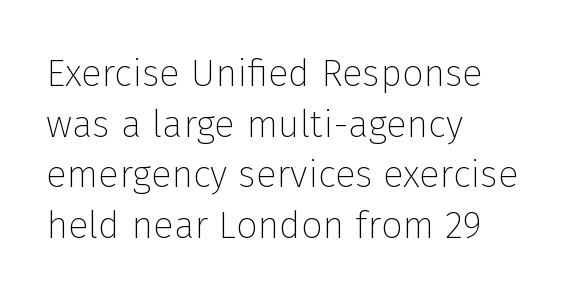
The image shows 38 px thin sans-serif type, upright; set left-aligned, normal line spacing (1.33x), normal letter spacing, not underlined; low stroke contrast and a medium x-height.
